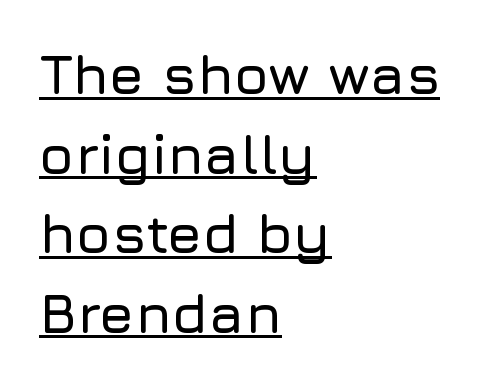
The image shows 56 px sans-serif type, upright; set left-aligned, normal line spacing (1.42x), normal letter spacing, underlined; low stroke contrast and a medium x-height.
